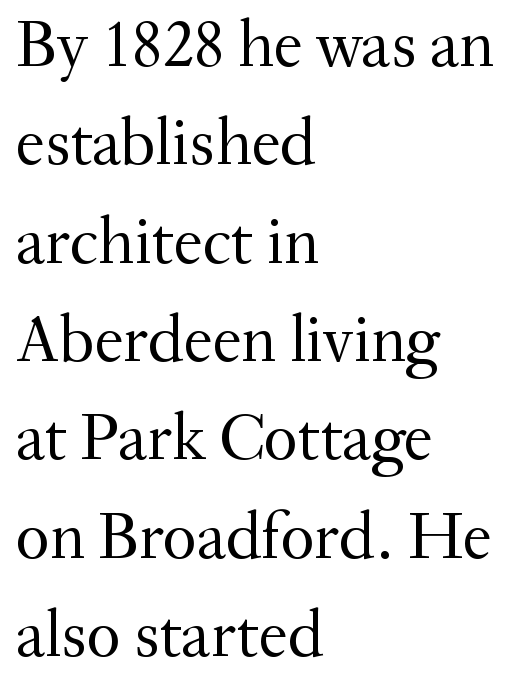
Q: Is the text bold? A: No.
Q: Is the text italic (slanted)? A: No, it is upright.
Q: Is the typeface a serif or a sans-serif typeface? A: Serif.
Q: Is the text underlined? A: No.
Q: How is the paragraph aligned? A: Left-aligned.
Q: Is the spacing between letters normal or unusually wide? A: Normal.
Q: Is the spacing between lines tight, normal or loose? A: Normal.
Q: Width (condensed, normal, or wide)? A: Normal.
Q: Stroke contrast? A: Medium.
Q: x-height? A: Small.
Q: Monospaced? A: No.
